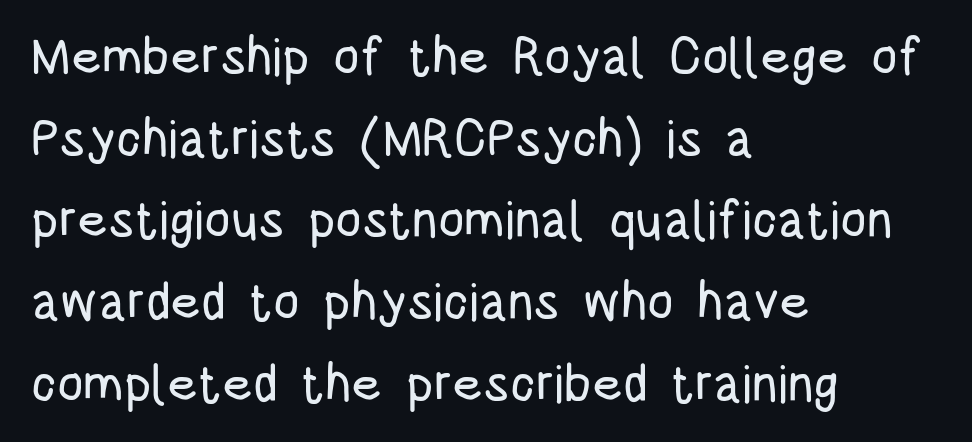
The image shows 52 px condensed sans-serif type, upright; set left-aligned, normal line spacing (1.57x), normal letter spacing, not underlined; low stroke contrast and a large x-height.
